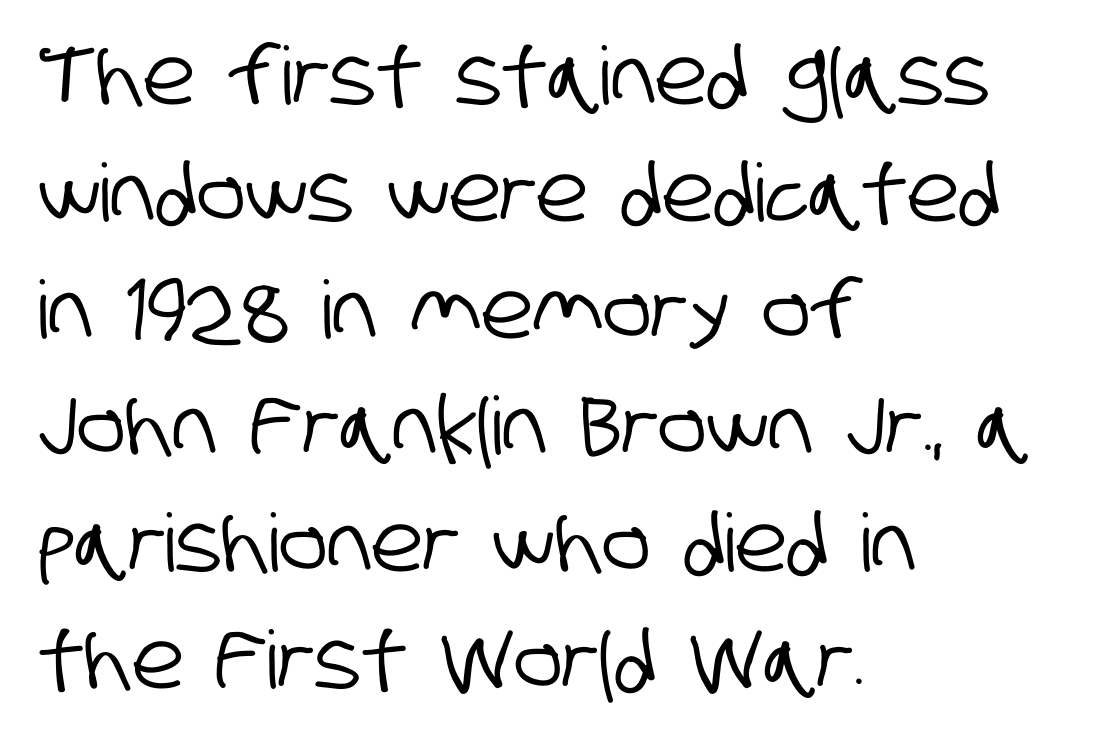
Q: Is the typeface a serif or a sans-serif typeface? A: Sans-serif.
Q: Is the text underlined? A: No.
Q: How is the paragraph aligned? A: Left-aligned.
Q: Is the spacing between letters normal or unusually wide? A: Normal.
Q: Is the spacing between lines tight, normal or loose? A: Normal.
Q: Width (condensed, normal, or wide)? A: Condensed.
Q: Stroke contrast? A: Low.
Q: x-height? A: Large.
Q: Monospaced? A: No.
